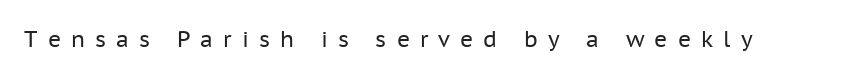
Q: Is the text bold? A: No.
Q: Is the text italic (slanted)? A: No, it is upright.
Q: Is the text underlined? A: No.
Q: Is the spacing between letters normal or unusually wide? A: Unusually wide.
